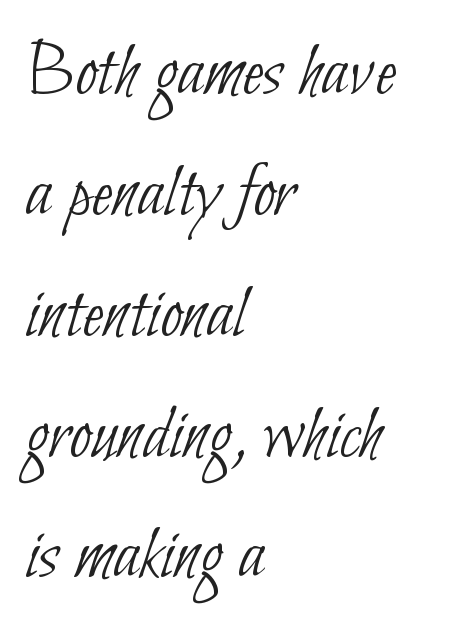
Q: Is the text bold? A: No.
Q: Is the typeface a serif or a sans-serif typeface? A: Sans-serif.
Q: Is the text underlined? A: No.
Q: How is the paragraph aligned? A: Left-aligned.
Q: Is the spacing between letters normal or unusually wide? A: Normal.
Q: Is the spacing between lines tight, normal or loose? A: Normal.
Q: Width (condensed, normal, or wide)? A: Condensed.
Q: Stroke contrast? A: Low.
Q: x-height? A: Small.
Q: Monospaced? A: No.
